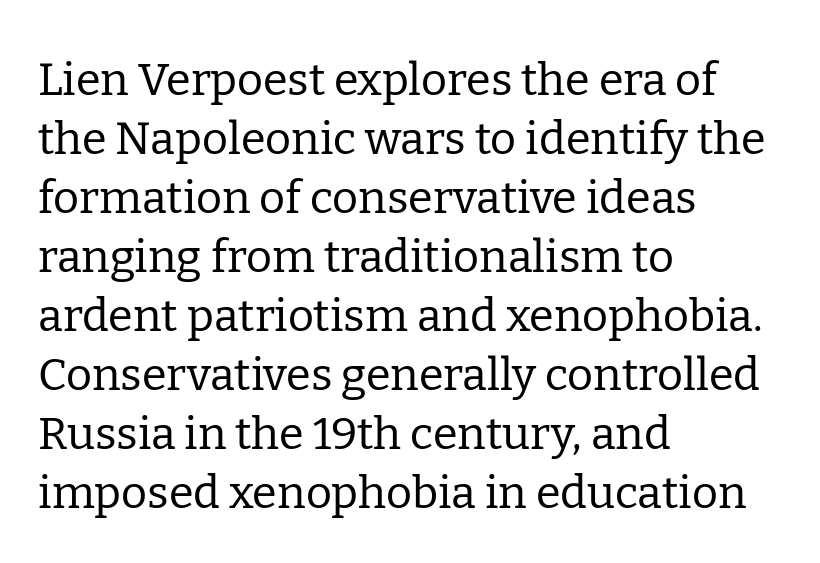
The image shows 45 px regular-weight serif type, upright; set left-aligned, normal line spacing (1.31x), normal letter spacing, not underlined; low stroke contrast and a medium x-height.
